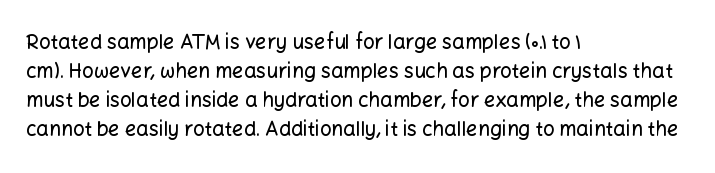
Q: Is the text italic (slanted)? A: No, it is upright.
Q: Is the text underlined? A: No.
Q: How is the paragraph aligned? A: Left-aligned.
Q: Is the spacing between letters normal or unusually wide? A: Normal.
Q: Is the spacing between lines tight, normal or loose? A: Normal.
